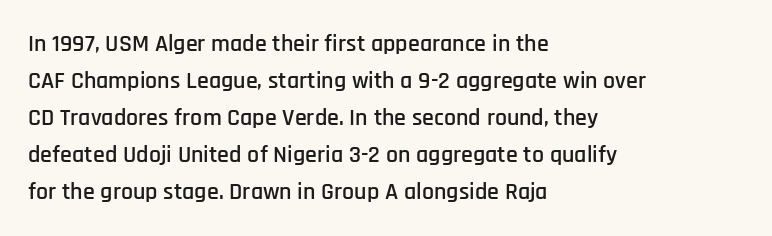
The image shows 24 px text type, upright; set left-aligned, normal line spacing (1.54x), normal letter spacing, not underlined.
